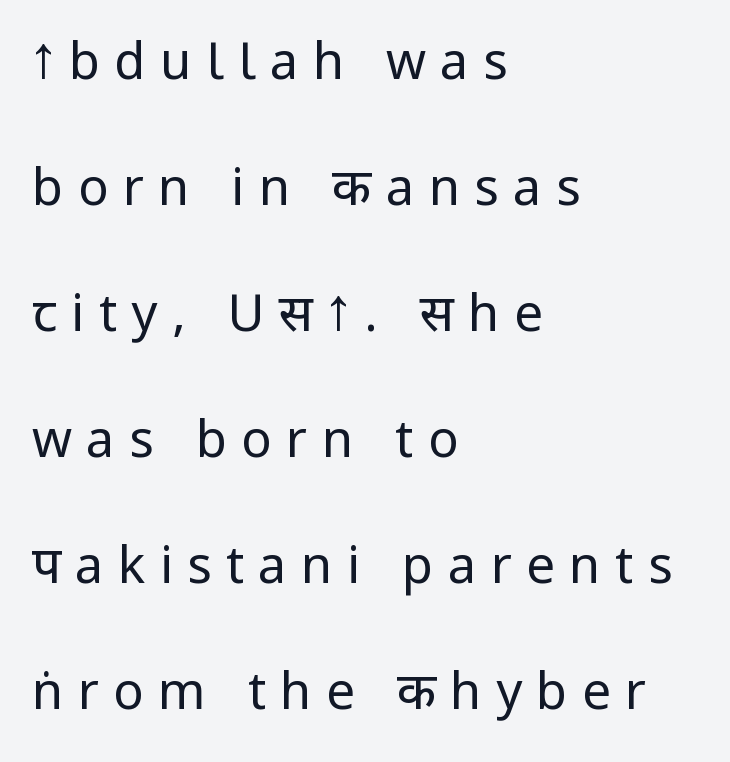
Each line starts at the same left margin while the right side varies. Rule under the text: the space is simply empty. Each letter keeps its own natural width here, so spacing adapts to shape. A typesetter would mark this as roman, not italic.
